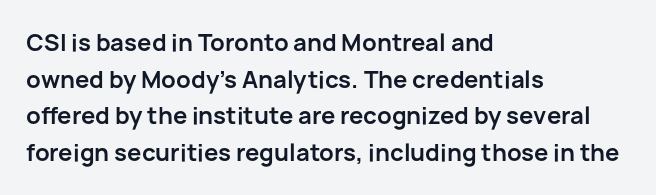
{"italic": "no", "bold": "yes", "underline": "no", "align": "left", "line_spacing": "normal", "line_spacing_ratio": 1.59, "letter_spacing": "normal", "letter_spacing_em": 0.0, "glyph_px": 23}
